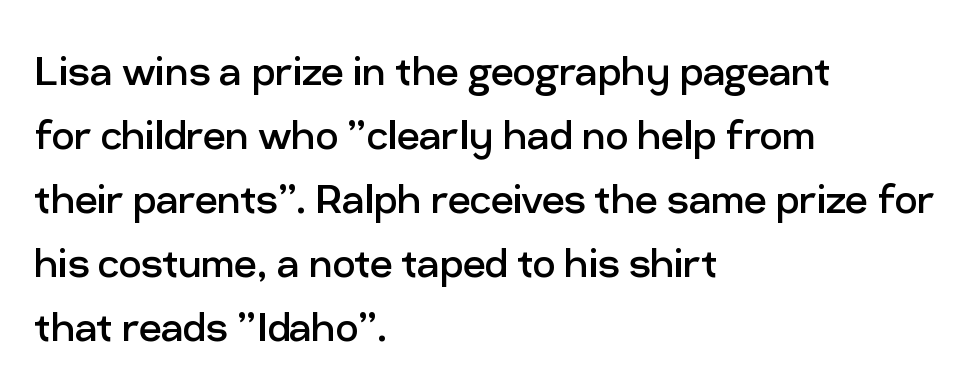
In terms of posture, this sample is upright. The foot of each line stays bare and open. The rows are spaced the way most documents space them. Serif or sans? Sans — the stroke terminals are bare.
